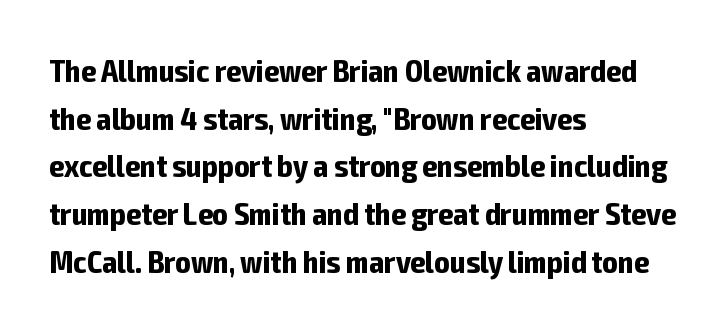
The image shows 32 px bold, condensed sans-serif type, upright; set left-aligned, normal line spacing (1.49x), normal letter spacing, not underlined; low stroke contrast and a medium x-height.
